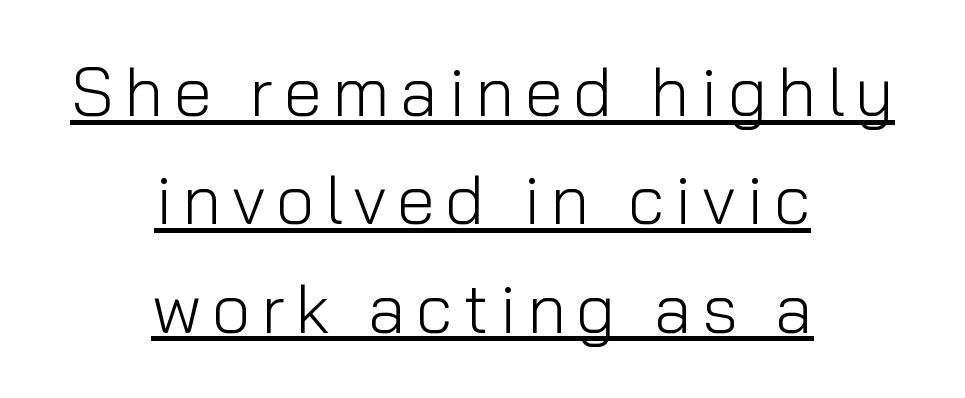
{"serif": "no", "italic": "no", "bold": "no", "weight": "light", "width": "normal", "stroke_contrast": "low", "x_height": "medium", "monospaced": "no", "underline": "yes", "align": "center", "line_spacing": "normal", "line_spacing_ratio": 1.57, "glyph_px": 69}
